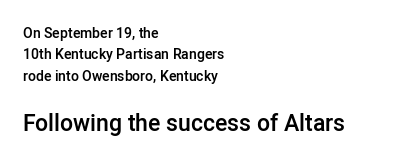
Whoever set this chose a conventional vertical rhythm. The specimen omits any rule beneath the text block's lines. This is roman type, the default non-slanted kind. The rendering uses a semibold face; strokes are thickened but not to full bold. Teacher's note: observe the even left margin — that is flush-left alignment.
